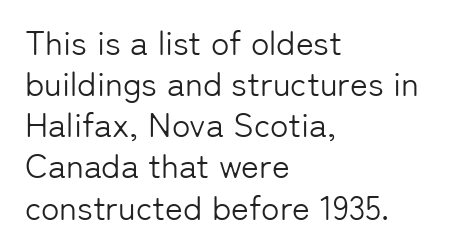
{"serif": "no", "italic": "no", "bold": "no", "weight": "light", "width": "normal", "stroke_contrast": "low", "x_height": "medium", "monospaced": "no", "underline": "no", "align": "left", "line_spacing_ratio": 1.21, "letter_spacing": "normal", "letter_spacing_em": 0.0, "glyph_px": 34}
